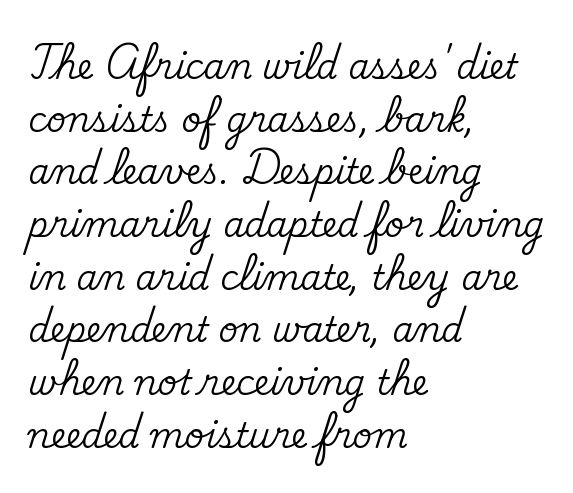
The line texture is even and compact thanks to regular tracking. Notice how descenders clear the ascenders below comfortably — that's standard leading. Visually the block forms a straight wall on the left and a jagged coastline on the right. Only glyphs here, with clear space below each row.
